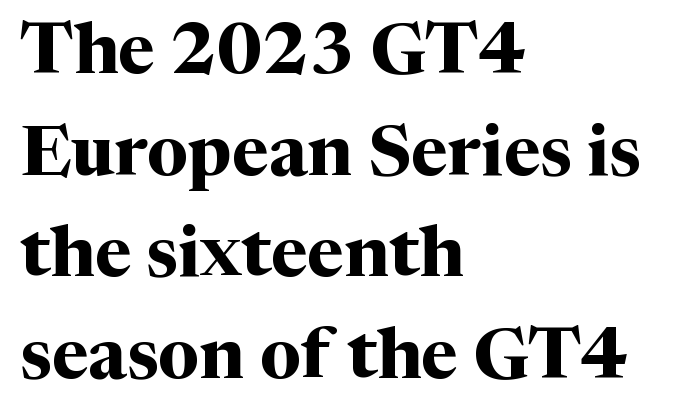
Q: Is the text bold? A: Yes.
Q: Is the text italic (slanted)? A: No, it is upright.
Q: Is the typeface a serif or a sans-serif typeface? A: Serif.
Q: Is the text underlined? A: No.
Q: How is the paragraph aligned? A: Left-aligned.
Q: Is the spacing between letters normal or unusually wide? A: Normal.
Q: Is the spacing between lines tight, normal or loose? A: Normal.
Q: Width (condensed, normal, or wide)? A: Normal.
Q: Stroke contrast? A: Medium.
Q: x-height? A: Medium.
Q: Monospaced? A: No.
